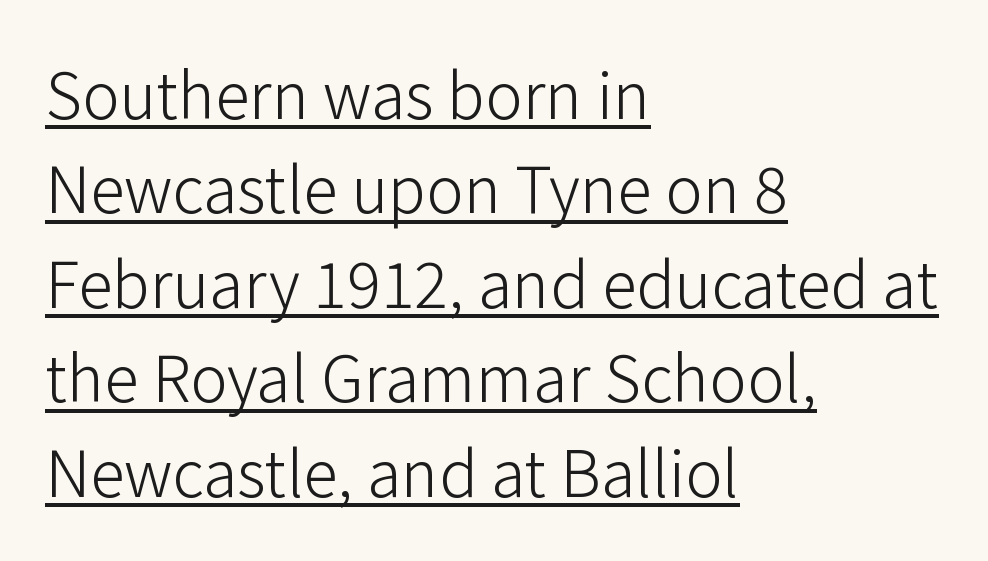
Q: Is the text bold? A: No.
Q: Is the text italic (slanted)? A: No, it is upright.
Q: Is the typeface a serif or a sans-serif typeface? A: Sans-serif.
Q: Is the text underlined? A: Yes.
Q: How is the paragraph aligned? A: Left-aligned.
Q: Is the spacing between letters normal or unusually wide? A: Normal.
Q: Is the spacing between lines tight, normal or loose? A: Normal.
Q: Width (condensed, normal, or wide)? A: Normal.
Q: Stroke contrast? A: Low.
Q: x-height? A: Medium.
Q: Monospaced? A: No.
